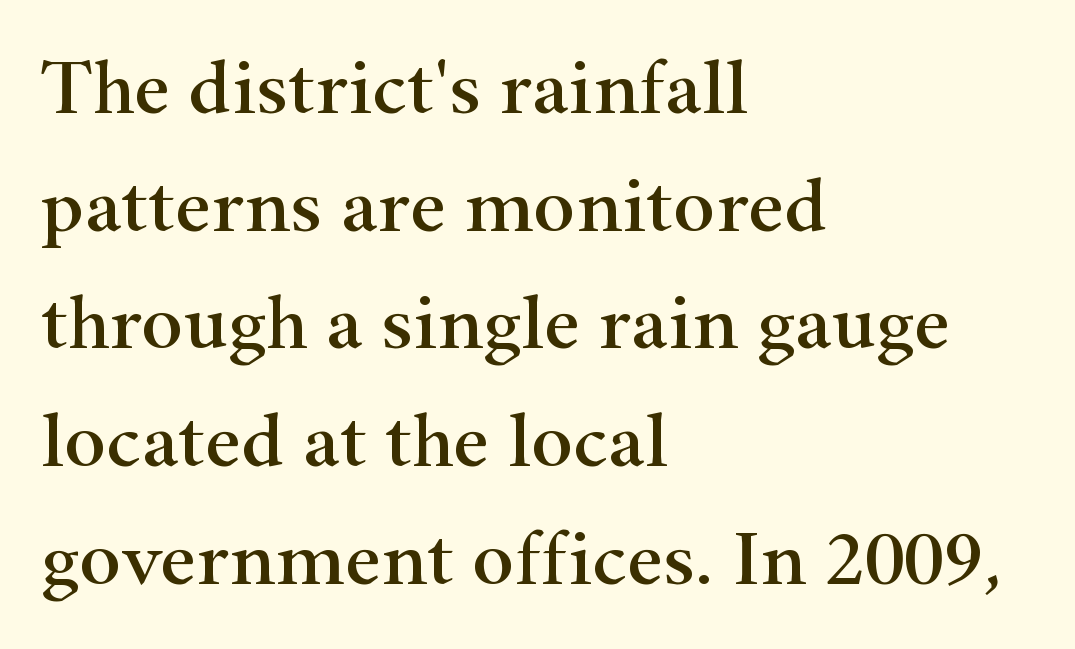
Q: Is the text italic (slanted)? A: No, it is upright.
Q: Is the typeface a serif or a sans-serif typeface? A: Serif.
Q: Is the text underlined? A: No.
Q: How is the paragraph aligned? A: Left-aligned.
Q: Is the spacing between letters normal or unusually wide? A: Normal.
Q: Is the spacing between lines tight, normal or loose? A: Normal.
Q: Width (condensed, normal, or wide)? A: Wide.
Q: Stroke contrast? A: High.
Q: x-height? A: Small.
Q: Monospaced? A: No.
